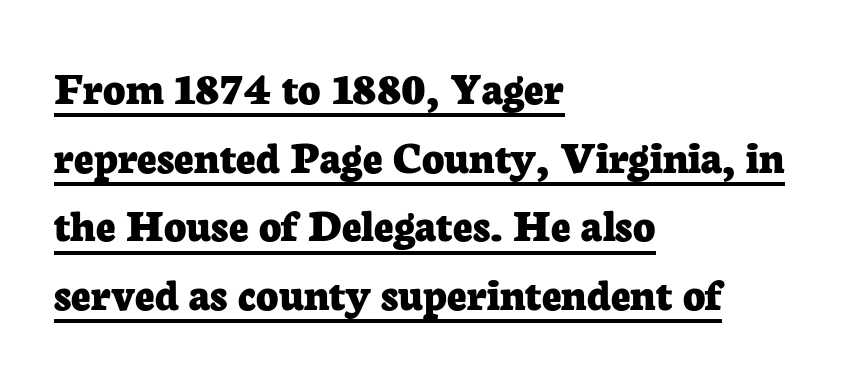
The image shows 48 px bold serif type, upright; set left-aligned, normal line spacing (1.43x), normal letter spacing, underlined; low stroke contrast and a medium x-height.
